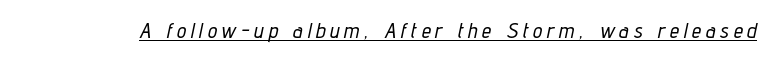
The sample's only ornament is a line tracing under the words. Short note: letters widely spaced. The passage shown leans; its letterforms are oblique.
